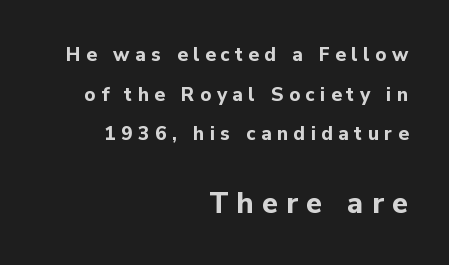
No italicization has been applied; the sample stays upright. Short note: letters widely spaced. The face used here has the dense, thick strokes of a bold. Rule under the text: the space is simply empty. Grotesque or geometric, the face here clearly has no serifs.
